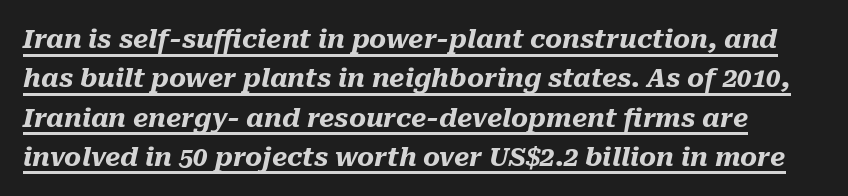
The image shows 26 px bold type, italic (leaning right); set normal line spacing (1.51x), normal letter spacing, underlined.
